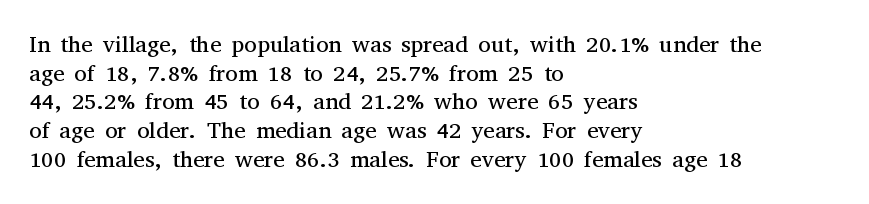
Q: Is the text bold? A: No.
Q: Is the text italic (slanted)? A: No, it is upright.
Q: Is the text underlined? A: No.
Q: How is the paragraph aligned? A: Left-aligned.
Q: Is the spacing between letters normal or unusually wide? A: Normal.
Q: Is the spacing between lines tight, normal or loose? A: Normal.
